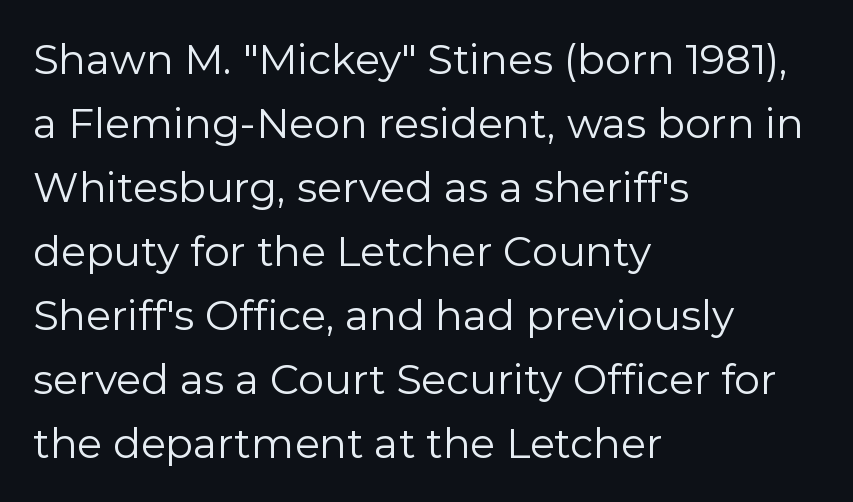
The image shows 41 px regular-weight sans-serif type, upright; set left-aligned, normal line spacing (1.56x), normal letter spacing, not underlined; low stroke contrast and a medium x-height.
